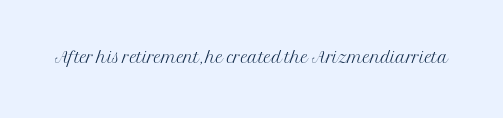
The type is set solid horizontally, with unmodified tracking. Words float on clear page, feet unadorned. A quiet, ordinary-to-light weight characterises the typeface.
